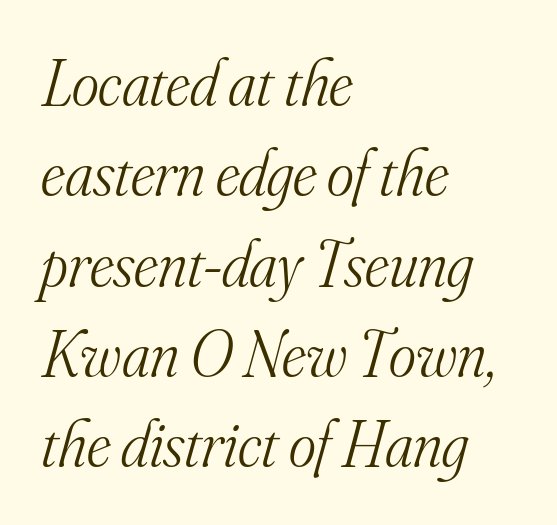
The space beneath each line is pristine and unruled. The font sits on the lighter half of the weight spectrum, regular included. In terms of posture, this sample is oblique. Are there feet on the stems? There are — it's a serif.
